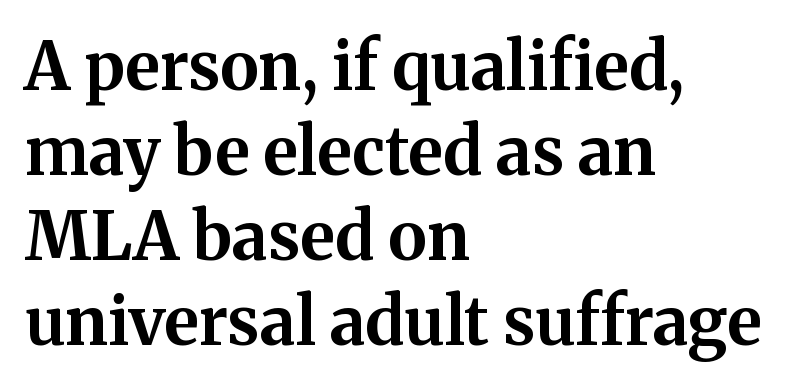
{"serif": "yes", "italic": "no", "bold": "yes", "weight": "bold", "width": "normal", "stroke_contrast": "medium", "x_height": "medium", "monospaced": "no", "underline": "no", "align": "left", "line_spacing": "normal", "line_spacing_ratio": 1.29, "letter_spacing": "normal", "letter_spacing_em": 0.0, "glyph_px": 66}
